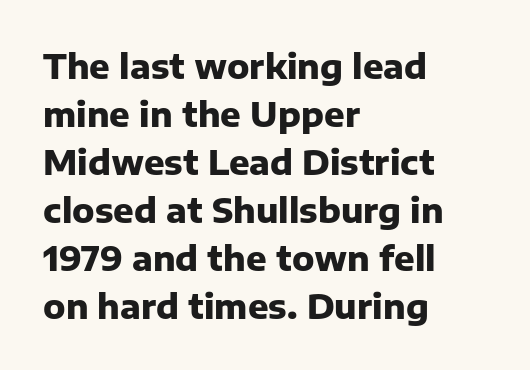
This rendering uses left alignment, leaving the right contour irregular. A full-strength bold gives these letters their thick strokes. The axis of the letterforms is exactly vertical. A typesetter would call this proportional, since set widths differ per character. Nothing sits at the stroke ends, so this counts as sans-serif.
